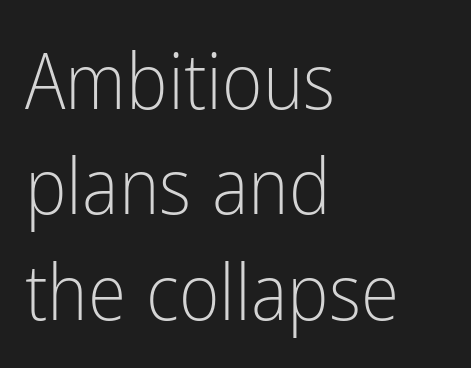
The image shows 78 px light, condensed sans-serif type, upright; set left-aligned, normal line spacing (1.35x), normal letter spacing, not underlined; low stroke contrast and a medium x-height.
